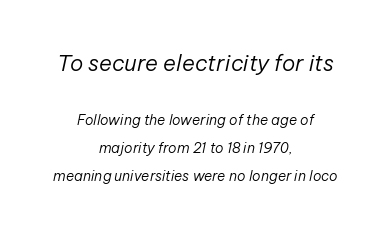
{"italic": "yes", "lean": "right", "slant_degrees": 12, "bold": "no", "underline": "no", "align": "center", "line_spacing": "loose", "line_spacing_ratio": 2.01, "letter_spacing": "normal", "letter_spacing_em": 0.0, "larger_block": "first", "size_ratio": 1.57, "glyph_px": 22}
